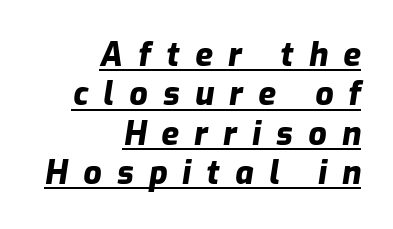
{"italic": "yes", "lean": "right", "slant_degrees": 9, "bold": "yes", "weight": "heavy", "width": "normal", "stroke_contrast": "low", "x_height": "medium", "monospaced": "no", "underline": "yes", "align": "right", "line_spacing_ratio": 1.23, "letter_spacing": "wide", "letter_spacing_em": 0.48, "glyph_px": 32}
